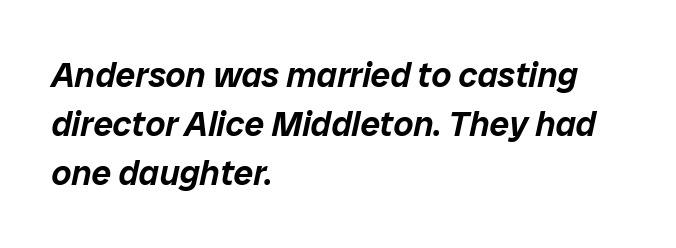
{"italic": "yes", "lean": "right", "slant_degrees": 12, "width": "normal", "stroke_contrast": "low", "x_height": "medium", "monospaced": "no", "underline": "no", "align": "left", "line_spacing": "normal", "line_spacing_ratio": 1.4, "letter_spacing": "normal", "letter_spacing_em": 0.0, "glyph_px": 35}
